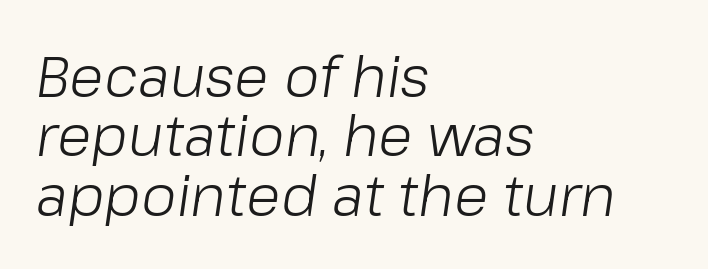
Q: Is the text bold? A: No.
Q: Is the text italic (slanted)? A: Yes, it leans right by about 8 degrees.
Q: Is the text underlined? A: No.
Q: How is the paragraph aligned? A: Left-aligned.
Q: Is the spacing between letters normal or unusually wide? A: Normal.
Q: Is the spacing between lines tight, normal or loose? A: Tight.
Q: Width (condensed, normal, or wide)? A: Normal.
Q: Stroke contrast? A: Low.
Q: x-height? A: Medium.
Q: Monospaced? A: No.
